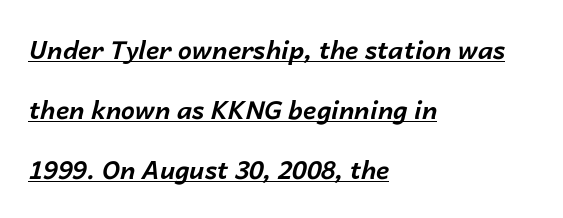
The image shows 25 px bold type, italic (leaning right); set left-aligned, loose line spacing (2.41x), normal letter spacing, underlined.
